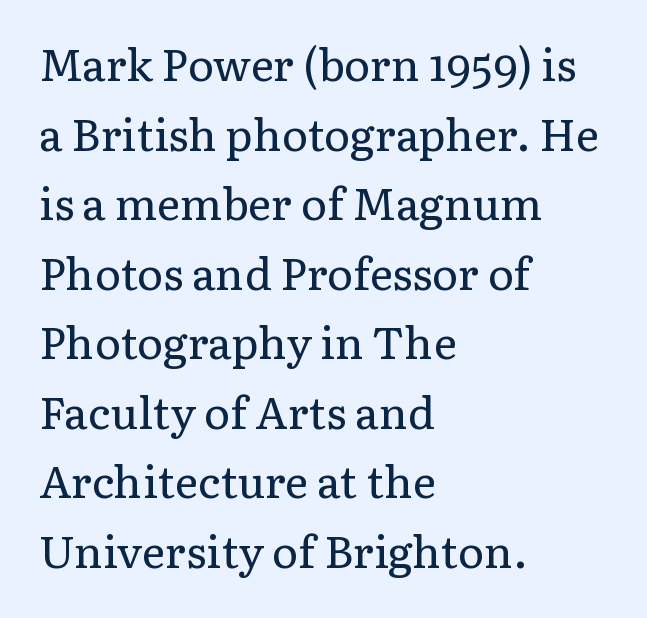
Q: Is the text bold? A: No.
Q: Is the text italic (slanted)? A: No, it is upright.
Q: Is the typeface a serif or a sans-serif typeface? A: Serif.
Q: Is the text underlined? A: No.
Q: How is the paragraph aligned? A: Left-aligned.
Q: Is the spacing between letters normal or unusually wide? A: Normal.
Q: Is the spacing between lines tight, normal or loose? A: Normal.
Q: Width (condensed, normal, or wide)? A: Normal.
Q: Stroke contrast? A: Low.
Q: x-height? A: Medium.
Q: Monospaced? A: No.
